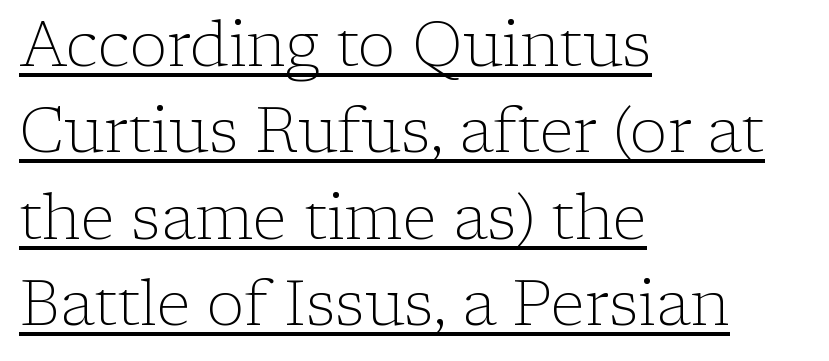
A typesetter would call this proportional, since set widths differ per character. These characters rest on top of a visible drawn line. Visually the block forms a straight wall on the left and a jagged coastline on the right. Quick note: not italic, upright. A typesetter would call this zero additional tracking. This reads as an unemphasized weight, regular at the heaviest.
